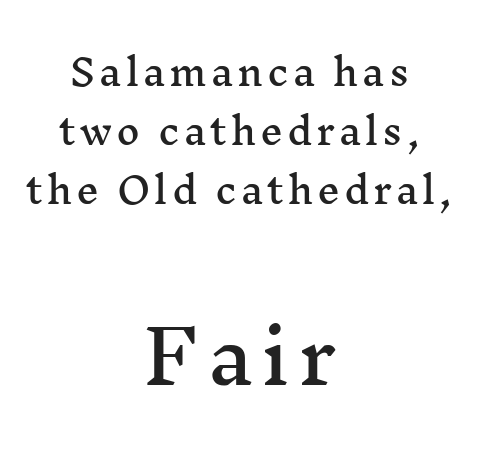
Q: Is the text italic (slanted)? A: No, it is upright.
Q: Is the typeface a serif or a sans-serif typeface? A: Serif.
Q: Is the text underlined? A: No.
Q: How is the paragraph aligned? A: Centered.
Q: Is the spacing between lines tight, normal or loose? A: Normal.
Q: Which block of text is set in a larger size, the first (top) or the second (bottom)? A: The second (bottom) one.
Q: Width (condensed, normal, or wide)? A: Wide.
Q: Stroke contrast? A: Medium.
Q: x-height? A: Medium.
Q: Monospaced? A: No.
